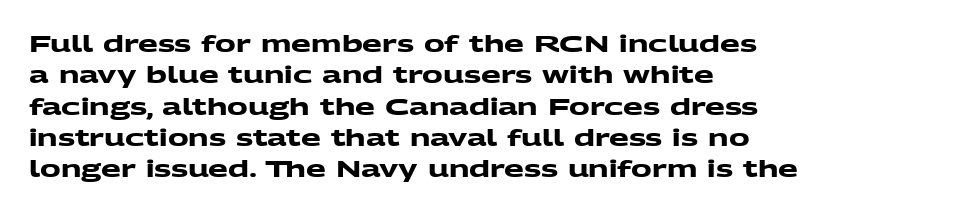
{"bold": "yes", "underline": "no", "align": "left", "line_spacing": "normal", "line_spacing_ratio": 1.36, "letter_spacing": "normal", "letter_spacing_em": 0.0, "glyph_px": 23}
